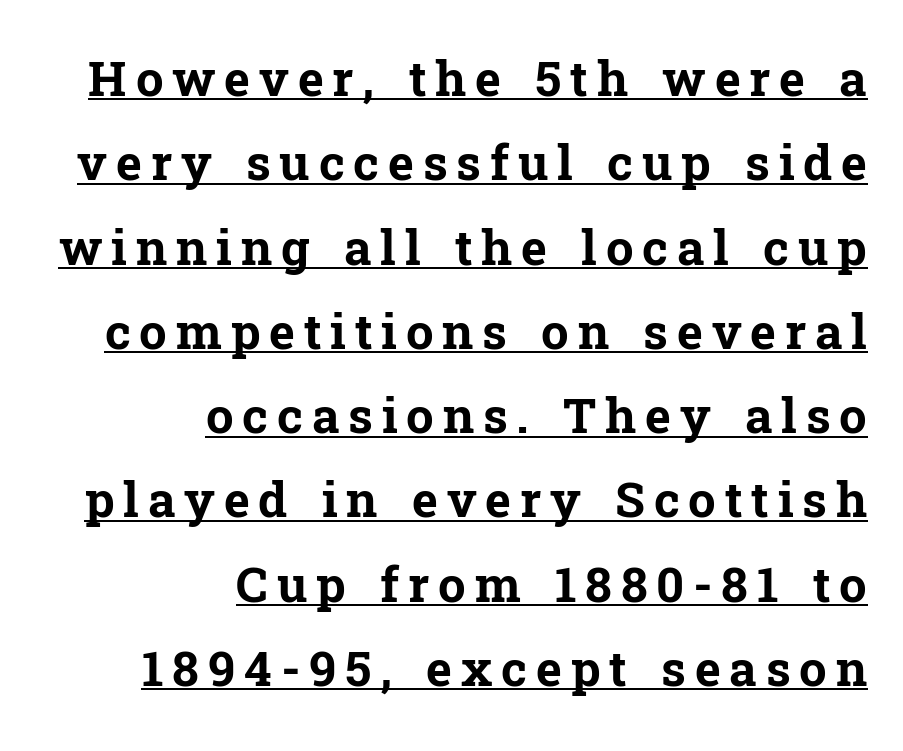
These lines are rendered in a variable-pitch font. A dark, heavy texture on the line: the type is bold. You can see a thin bar hugging the bottom of the glyphs. Observe the serifs anchoring each vertical stroke in this sample. This sample is right-justified, so line beginnings fall wherever the words allow. Tall strokes in this sample are plumb rather than angled.
